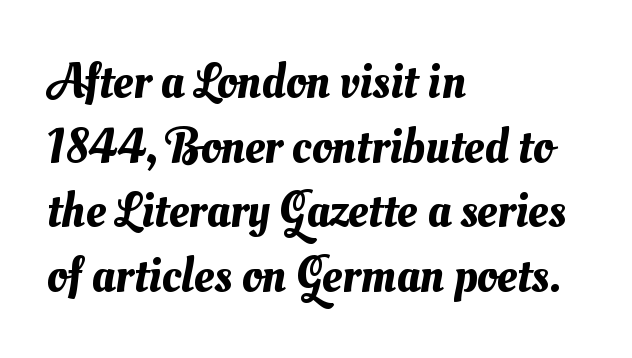
Regarding leading, the lines here are spaced in the standard way. The horizontal fit of the characters is conventional and even. The gap between lines stays unmarked. These lines are set flush left with a ragged right edge. Do the characters align in a grid? No, the font is proportional.
